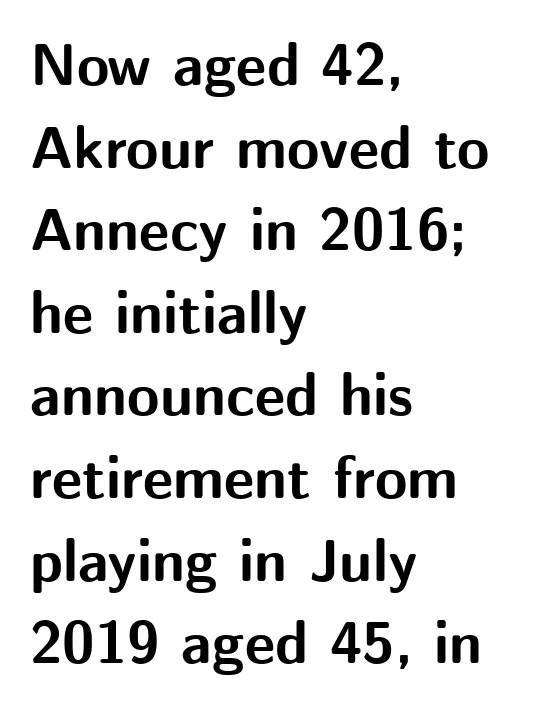
Q: Is the text bold? A: Yes.
Q: Is the text italic (slanted)? A: No, it is upright.
Q: Is the typeface a serif or a sans-serif typeface? A: Sans-serif.
Q: Is the text underlined? A: No.
Q: How is the paragraph aligned? A: Left-aligned.
Q: Is the spacing between letters normal or unusually wide? A: Normal.
Q: Is the spacing between lines tight, normal or loose? A: Normal.
Q: Width (condensed, normal, or wide)? A: Normal.
Q: Stroke contrast? A: Medium.
Q: x-height? A: Medium.
Q: Monospaced? A: No.
